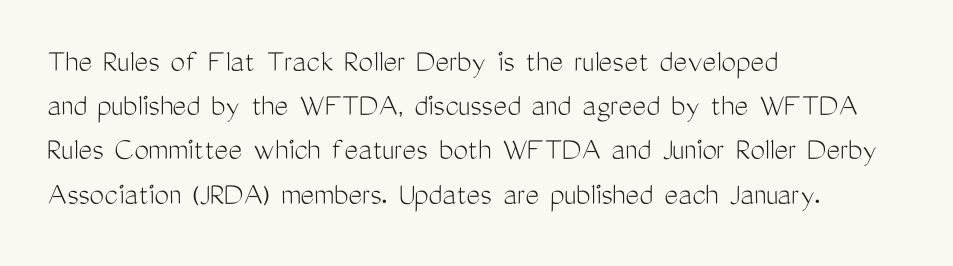
{"serif": "no", "italic": "no", "bold": "no", "weight": "light", "width": "condensed", "stroke_contrast": "medium", "x_height": "medium", "monospaced": "no", "underline": "no", "align": "left", "line_spacing": "normal", "line_spacing_ratio": 1.34, "letter_spacing": "normal", "letter_spacing_em": 0.0, "glyph_px": 33}
